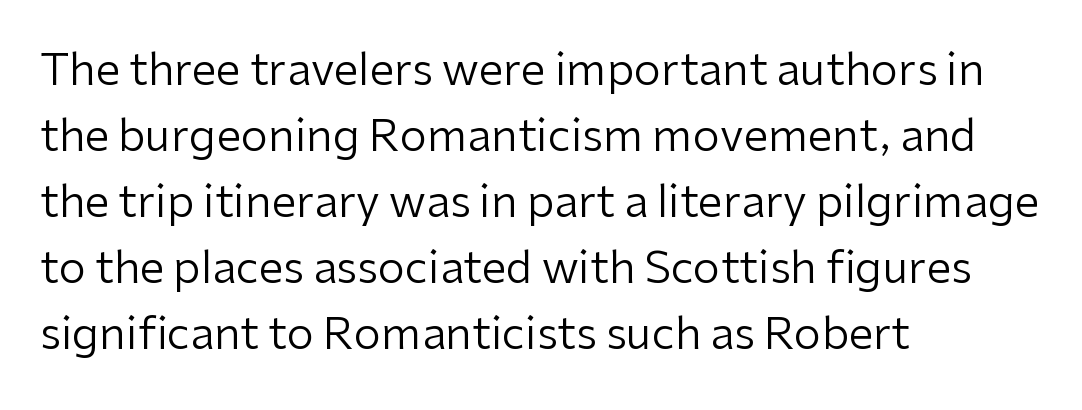
{"serif": "no", "italic": "no", "bold": "no", "weight": "regular", "width": "normal", "stroke_contrast": "low", "x_height": "medium", "monospaced": "no", "underline": "no", "align": "left", "line_spacing": "normal", "line_spacing_ratio": 1.5, "letter_spacing": "normal", "letter_spacing_em": 0.0, "glyph_px": 44}
